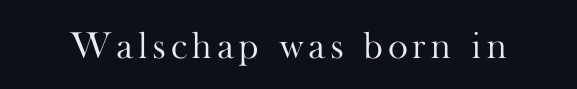
Do the characters align in a grid? No, the font is proportional. Decoration check: the copy has no underline. Rendered with straight, roman letterforms. Look at the bottom of the vertical strokes: they flare into serifs here. The letters look calm and open, with moderate or lighter stems.
